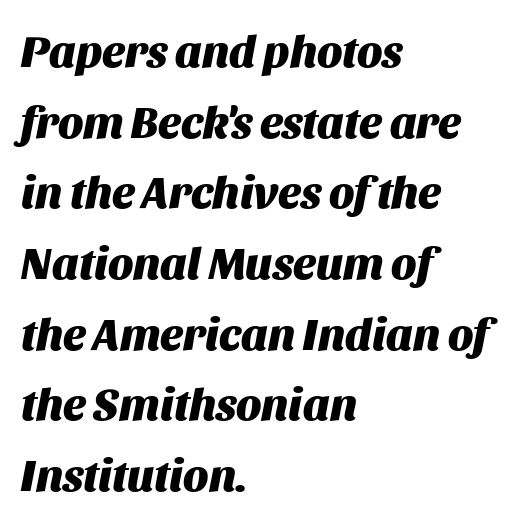
The image shows 45 px heavy type, italic (leaning right); set left-aligned, normal line spacing (1.57x), normal letter spacing, not underlined; medium stroke contrast and a large x-height.
